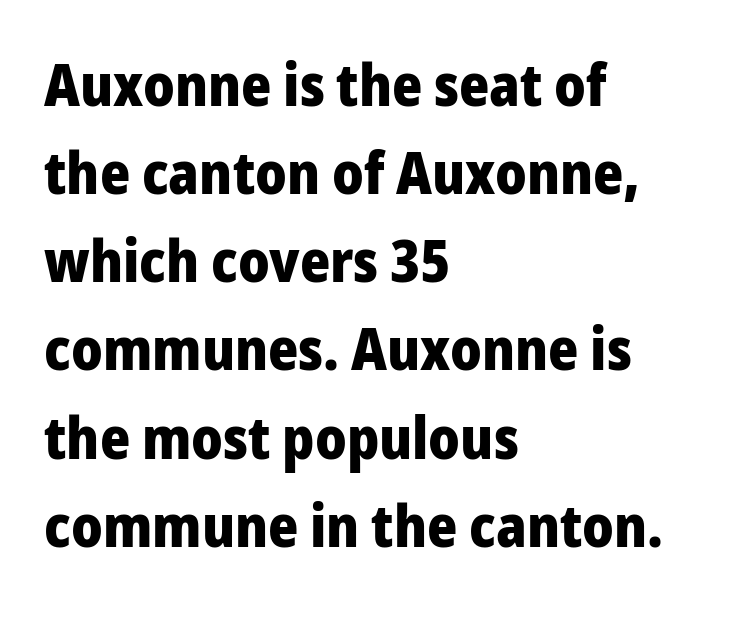
{"serif": "no", "italic": "no", "bold": "yes", "weight": "heavy", "width": "normal", "stroke_contrast": "low", "x_height": "medium", "monospaced": "no", "underline": "no", "align": "left", "line_spacing": "normal", "line_spacing_ratio": 1.52, "letter_spacing": "normal", "letter_spacing_em": 0.0, "glyph_px": 58}
